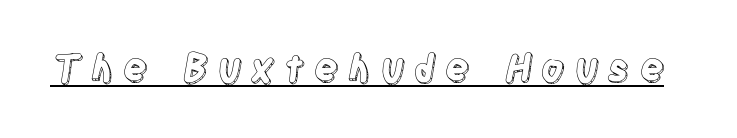
Each line of the rendering has a horizontal stroke beneath the glyphs. Words appear elongated and porous because spacing is wide. Note the varied advance widths — an 'i' is clearly narrower than an 'm'.
